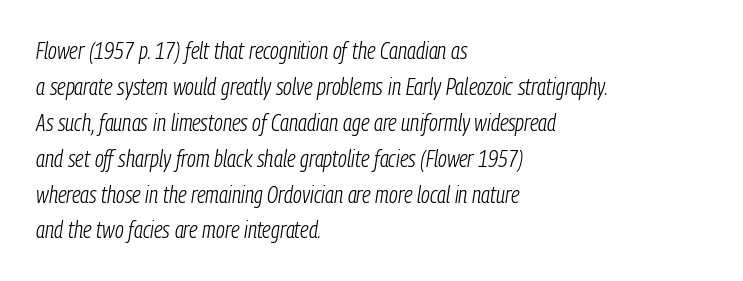
The image shows 23 px text type, italic (leaning right); set left-aligned, normal line spacing (1.56x), normal letter spacing, not underlined.
